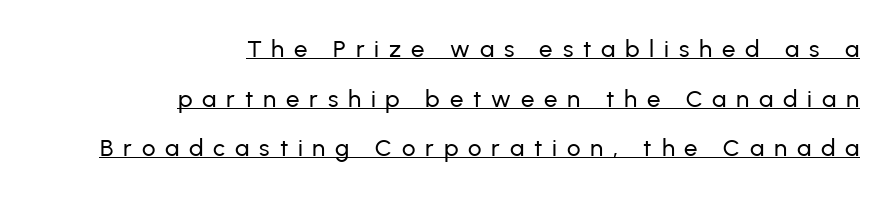
{"italic": "no", "underline": "yes", "align": "right", "line_spacing": "loose", "line_spacing_ratio": 2.07, "letter_spacing": "wide", "letter_spacing_em": 0.41, "glyph_px": 24}
